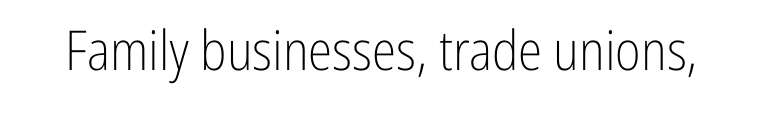
{"serif": "no", "italic": "no", "bold": "no", "weight": "light", "width": "condensed", "stroke_contrast": "low", "x_height": "medium", "monospaced": "no", "underline": "no", "letter_spacing": "normal", "letter_spacing_em": 0.0, "glyph_px": 55}
